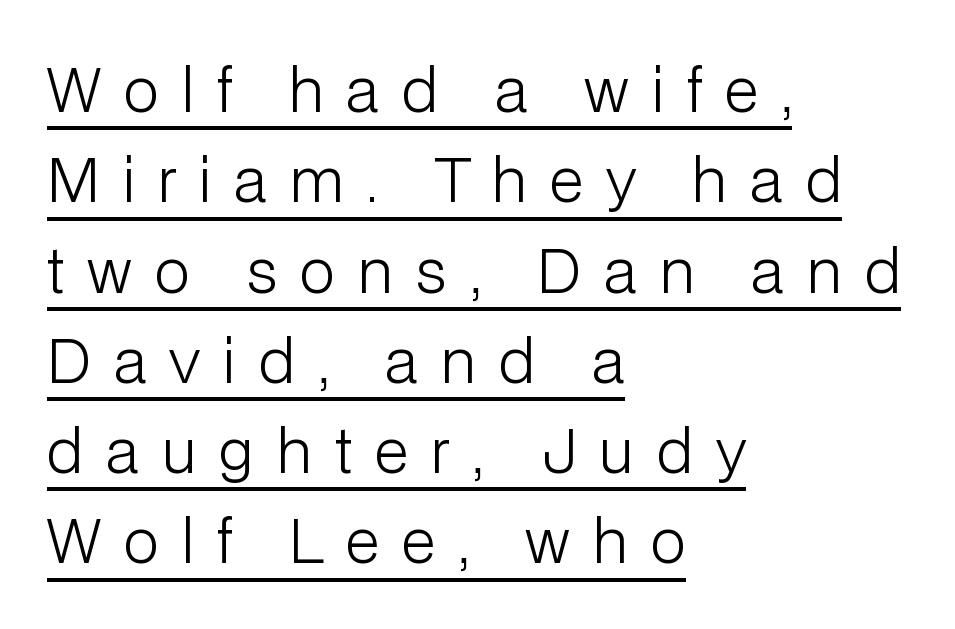
The image shows 59 px light sans-serif type, upright; set left-aligned, normal line spacing (1.53x), unusually wide letter spacing (+0.39 em), underlined; low stroke contrast and a medium x-height.
